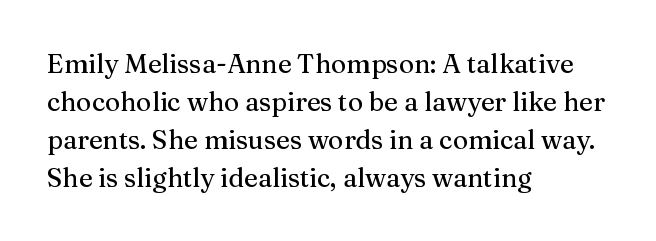
Vertical strokes here are truly vertical. Inter-character spacing is left at the font's built-in metrics. Beneath every word, the page is bare. The typesetter chose a ragged-right arrangement here. Quick note: interline space is typical.
